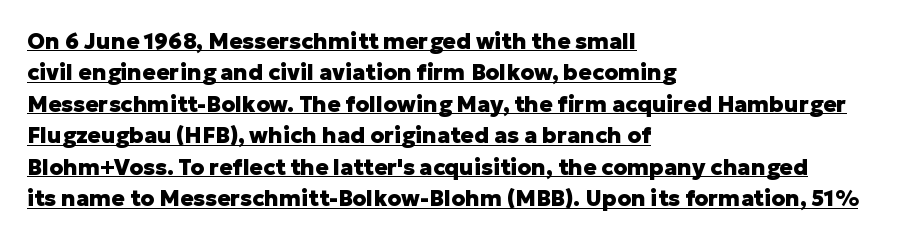
{"italic": "no", "bold": "yes", "underline": "yes", "align": "left", "line_spacing": "normal", "line_spacing_ratio": 1.43, "letter_spacing": "normal", "letter_spacing_em": 0.0, "glyph_px": 22}
